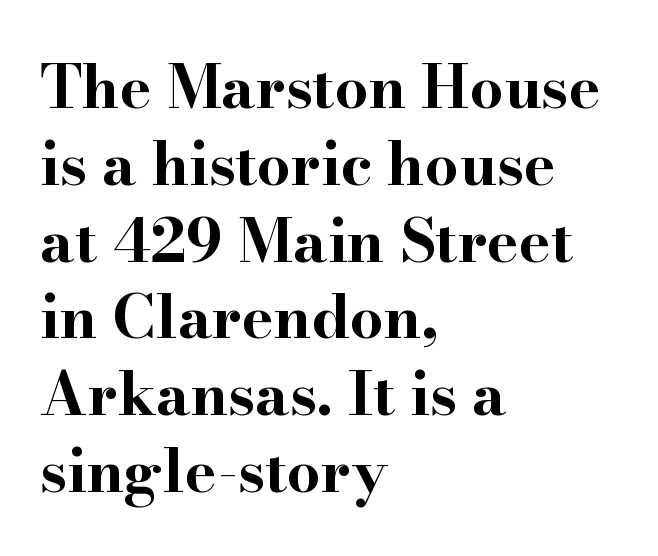
{"serif": "yes", "italic": "no", "bold": "yes", "weight": "bold", "width": "wide", "stroke_contrast": "high", "x_height": "small", "monospaced": "no", "underline": "no", "align": "left", "line_spacing": "normal", "line_spacing_ratio": 1.28, "letter_spacing": "normal", "letter_spacing_em": 0.0, "glyph_px": 60}
